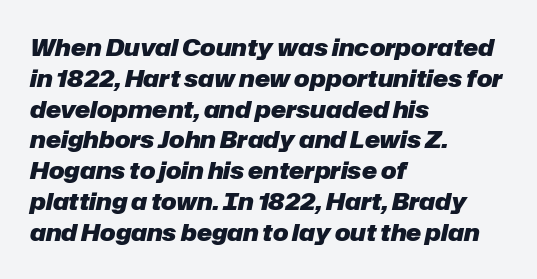
{"italic": "yes", "lean": "right", "slant_degrees": 12, "bold": "yes", "underline": "no", "align": "left", "line_spacing": "normal", "line_spacing_ratio": 1.34, "letter_spacing": "normal", "letter_spacing_em": 0.0, "glyph_px": 23}
